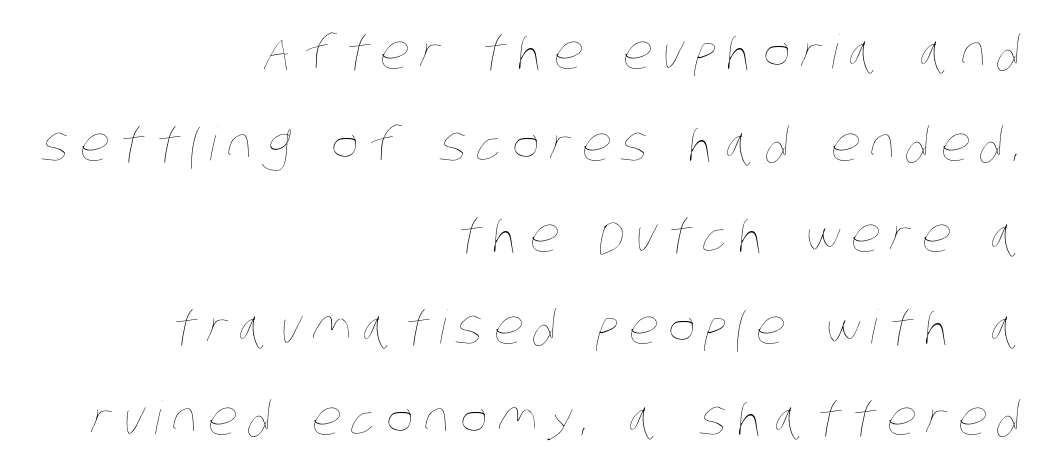
The lines in this sample share a right terminus and differ only in where they begin. Underlining? Definitely not there. Note the varied advance widths — an 'i' is clearly narrower than an 'm'. This sample uses expanded letter spacing, leaving extra air between glyphs. The leading is generous, giving the passage an open texture. The weight tops out at a normal text grade.
